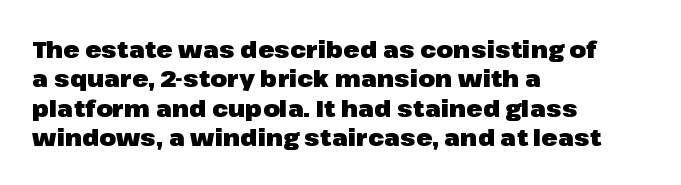
Q: Is the text bold? A: Yes.
Q: Is the text italic (slanted)? A: No, it is upright.
Q: Is the text underlined? A: No.
Q: How is the paragraph aligned? A: Left-aligned.
Q: Is the spacing between letters normal or unusually wide? A: Normal.
